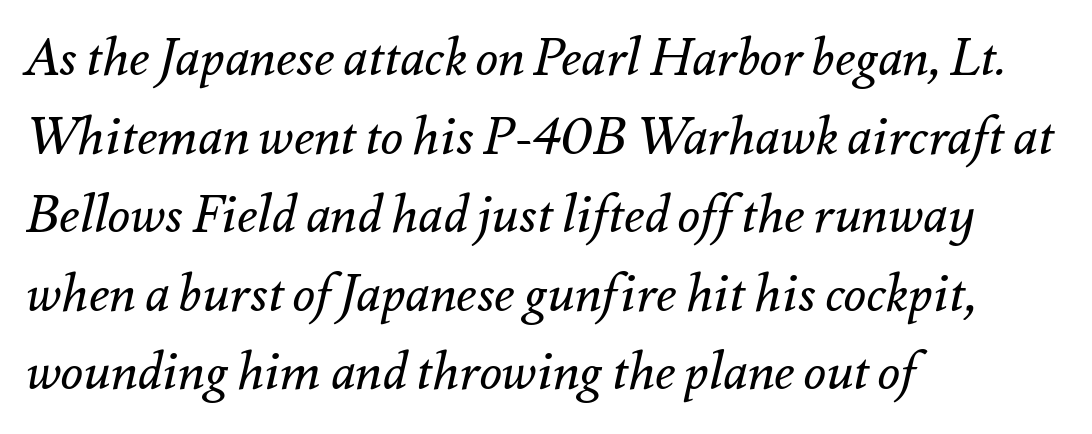
Proportional: the letters do not fall into vertical columns. Italic: yes, the glyphs are oblique. Every row of glyphs begins at an identical x-position on the left. The letterforms sit shoulder to shoulder at normal distance. This sample keeps an unexceptional amount of space between lines.
